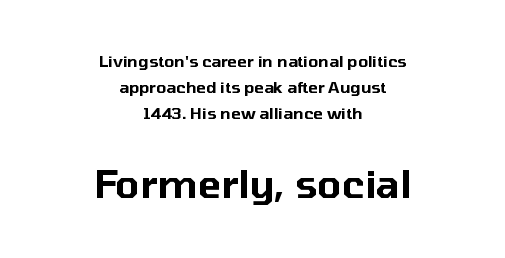
Q: Is the text italic (slanted)? A: No, it is upright.
Q: Is the typeface a serif or a sans-serif typeface? A: Sans-serif.
Q: Is the text underlined? A: No.
Q: How is the paragraph aligned? A: Centered.
Q: Is the spacing between letters normal or unusually wide? A: Normal.
Q: Is the spacing between lines tight, normal or loose? A: Normal.
Q: Which block of text is set in a larger size, the first (top) or the second (bottom)? A: The second (bottom) one.
Q: Width (condensed, normal, or wide)? A: Normal.
Q: Stroke contrast? A: Low.
Q: x-height? A: Medium.
Q: Monospaced? A: No.
